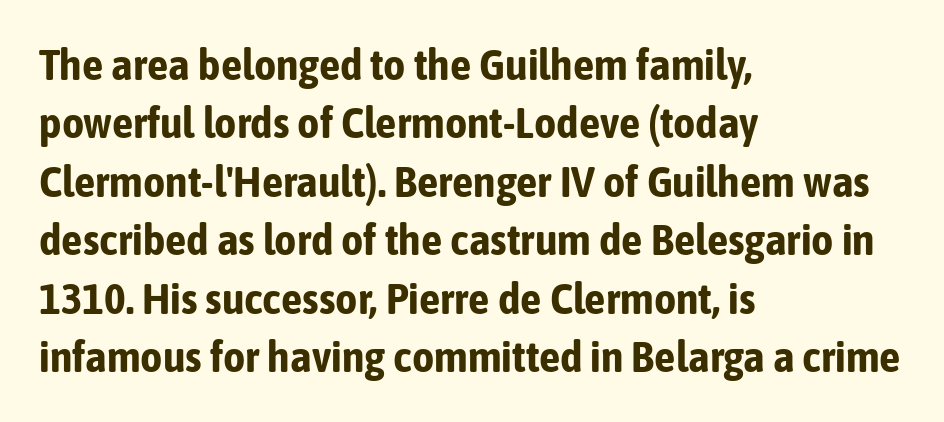
The image shows 43 px bold, condensed sans-serif type, upright; set left-aligned, normal line spacing (1.36x), normal letter spacing, not underlined; low stroke contrast and a medium x-height.
